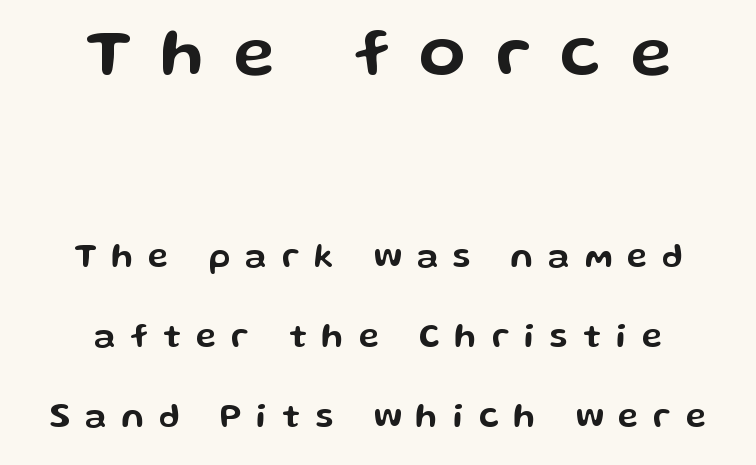
The image shows 68 px wide sans-serif type, upright; set centered, loose line spacing (2.36x), unusually wide letter spacing (+0.44 em), not underlined; the first (top) block is 2.0x larger; low stroke contrast and a medium x-height.
